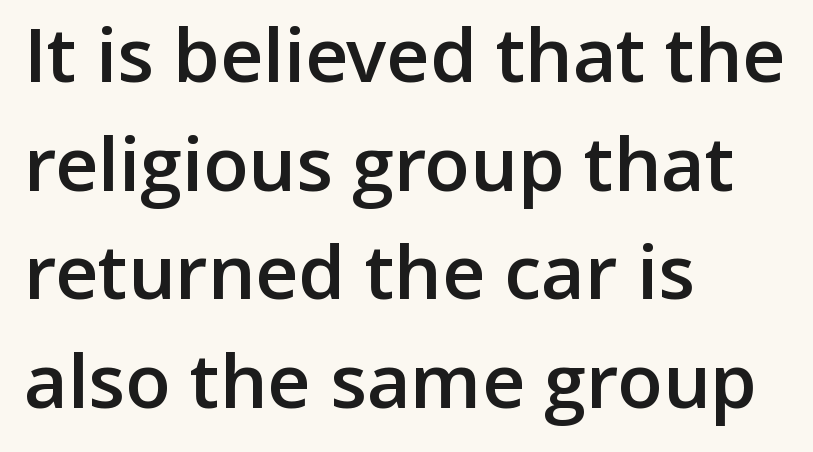
The image shows 75 px semibold sans-serif type, upright; set left-aligned, normal line spacing (1.45x), normal letter spacing, not underlined; low stroke contrast and a medium x-height.
